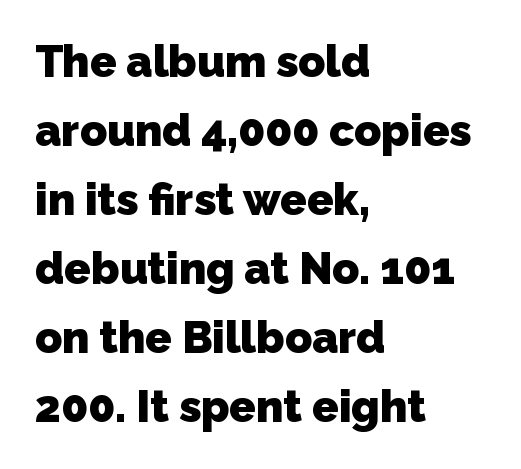
The image shows 44 px heavy sans-serif type; set left-aligned, normal line spacing (1.57x), normal letter spacing, not underlined; low stroke contrast and a medium x-height.
